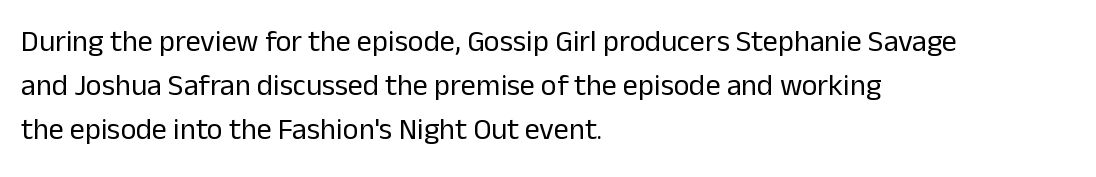
The cut favours lightness, reaching ordinary text weight at its darkest. These lines are rendered in a variable-pitch font. Short note: letters normally spaced. The area under the type is left untouched. The font family rendered here belongs to the sans-serif group.
